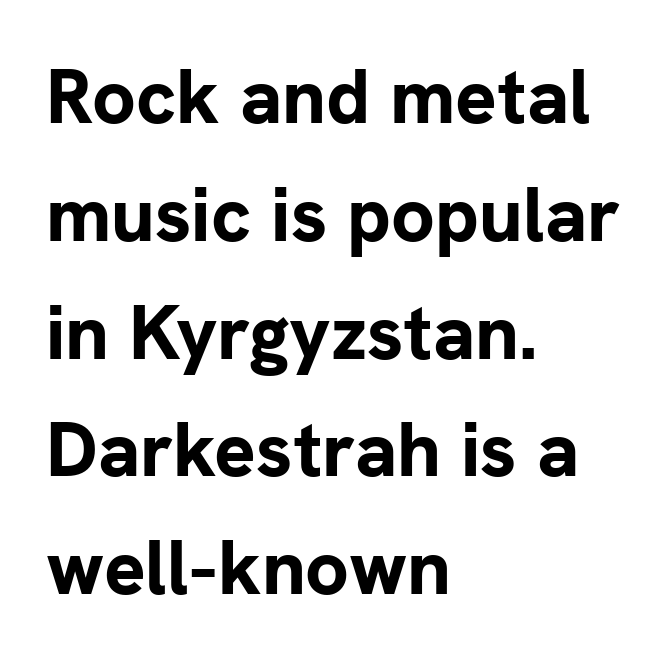
The image shows 77 px bold sans-serif type, upright; set left-aligned, normal line spacing (1.53x), normal letter spacing, not underlined; low stroke contrast and a medium x-height.
